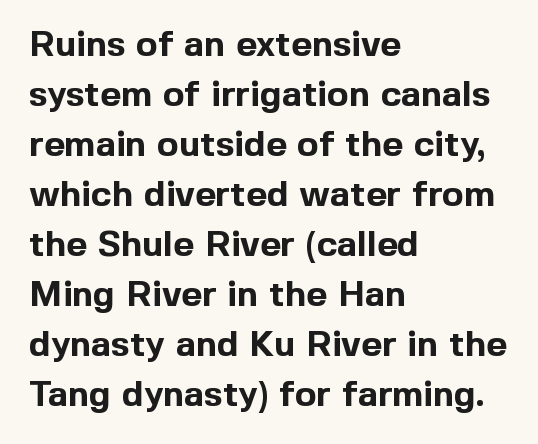
The image shows 36 px bold sans-serif type, upright; set left-aligned, normal line spacing (1.39x), normal letter spacing, not underlined; a medium x-height.
